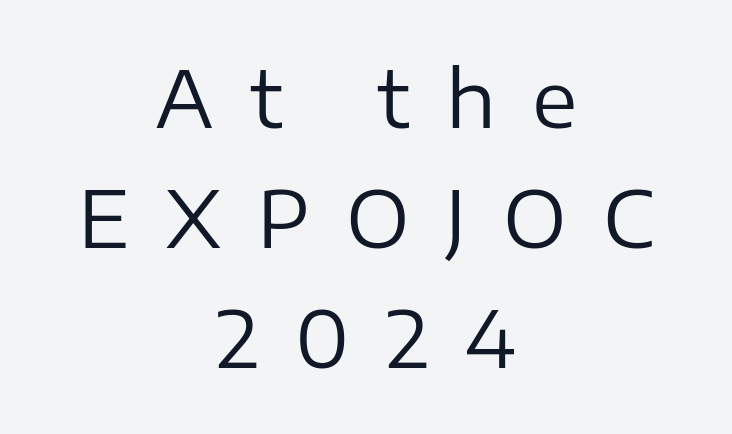
{"serif": "no", "italic": "no", "bold": "no", "weight": "regular", "width": "normal", "stroke_contrast": "low", "x_height": "medium", "monospaced": "no", "underline": "no", "align": "center", "line_spacing": "normal", "line_spacing_ratio": 1.56, "letter_spacing": "wide", "letter_spacing_em": 0.47, "glyph_px": 77}
